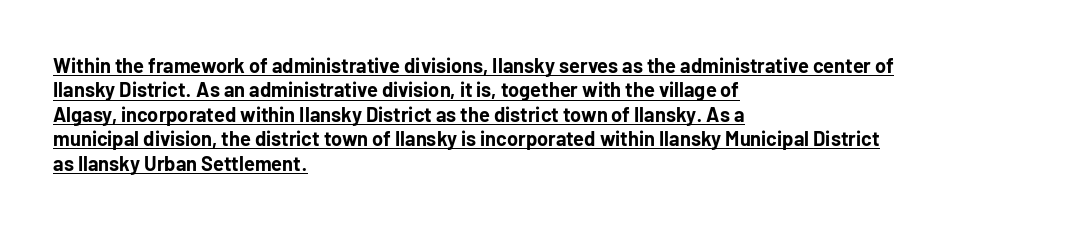
{"italic": "no", "bold": "yes", "underline": "yes", "align": "left", "line_spacing_ratio": 1.22, "letter_spacing": "normal", "letter_spacing_em": 0.0, "glyph_px": 20}
